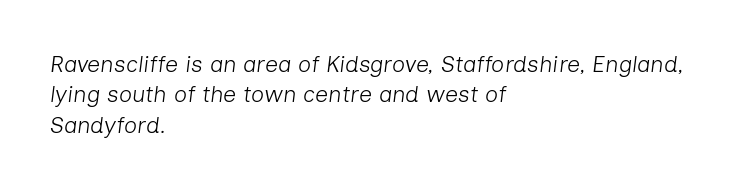
Q: Is the text bold? A: No.
Q: Is the text italic (slanted)? A: Yes, it leans right by about 7 degrees.
Q: Is the text underlined? A: No.
Q: How is the paragraph aligned? A: Left-aligned.
Q: Is the spacing between letters normal or unusually wide? A: Normal.
Q: Is the spacing between lines tight, normal or loose? A: Normal.
